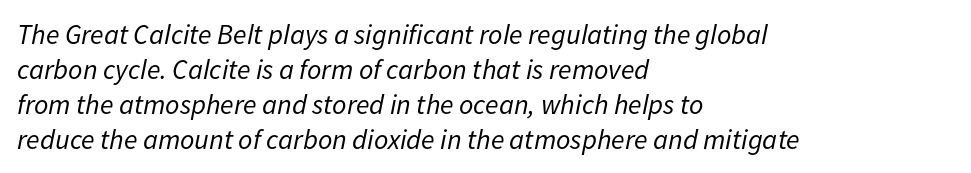
Q: Is the text bold? A: No.
Q: Is the text italic (slanted)? A: Yes, it leans right by about 11 degrees.
Q: Is the text underlined? A: No.
Q: How is the paragraph aligned? A: Left-aligned.
Q: Is the spacing between letters normal or unusually wide? A: Normal.
Q: Is the spacing between lines tight, normal or loose? A: Normal.
Q: Width (condensed, normal, or wide)? A: Normal.
Q: Stroke contrast? A: Low.
Q: x-height? A: Medium.
Q: Monospaced? A: No.
